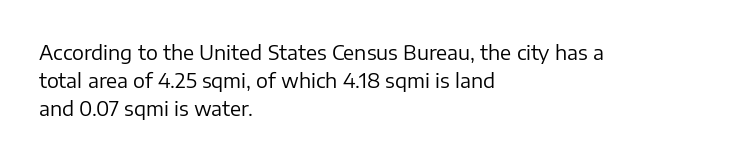
{"italic": "no", "bold": "no", "underline": "no", "align": "left", "line_spacing": "normal", "line_spacing_ratio": 1.39, "letter_spacing": "normal", "letter_spacing_em": 0.0, "glyph_px": 20}
